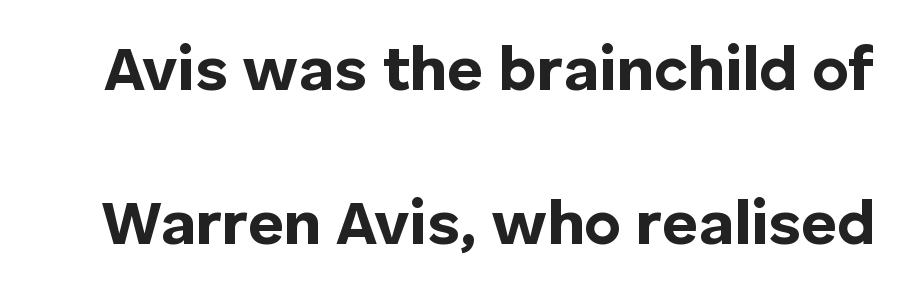
{"serif": "no", "italic": "no", "bold": "yes", "weight": "bold", "width": "normal", "stroke_contrast": "low", "x_height": "medium", "monospaced": "no", "underline": "no", "line_spacing": "loose", "line_spacing_ratio": 2.49, "letter_spacing": "normal", "letter_spacing_em": 0.0, "glyph_px": 62}
